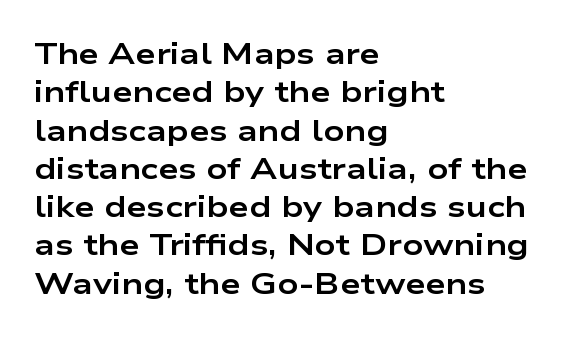
Check the space under the baseline: it is left empty. Rows of type keep a routine distance in the vertical direction. You can tell it's not italic because the verticals are truly vertical. Type style note: lacks serifs.
